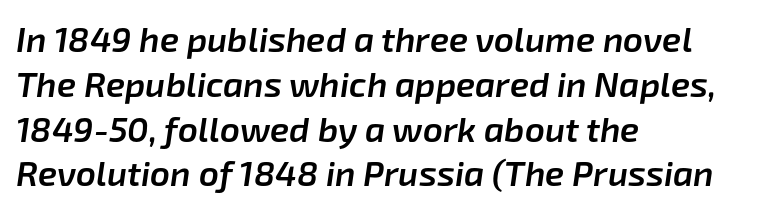
Q: Is the text bold? A: Semi-bold.
Q: Is the text italic (slanted)? A: Yes, it leans right by about 8 degrees.
Q: Is the text underlined? A: No.
Q: How is the paragraph aligned? A: Left-aligned.
Q: Is the spacing between letters normal or unusually wide? A: Normal.
Q: Is the spacing between lines tight, normal or loose? A: Normal.
Q: Width (condensed, normal, or wide)? A: Normal.
Q: Stroke contrast? A: Low.
Q: x-height? A: Medium.
Q: Monospaced? A: No.
